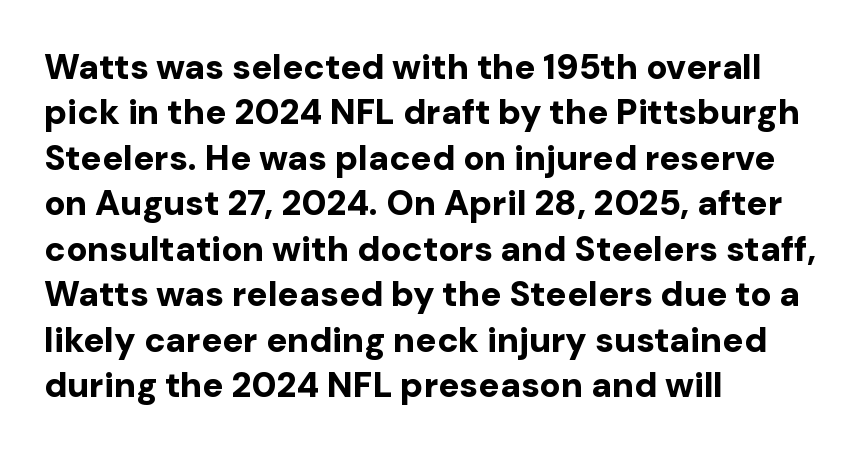
The image shows 35 px bold sans-serif type, upright; set left-aligned, normal line spacing (1.3x), normal letter spacing, not underlined; low stroke contrast and a medium x-height.
